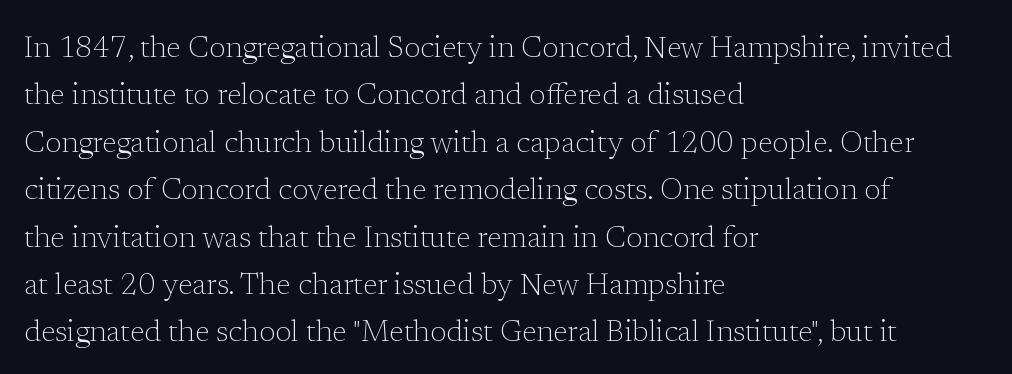
{"serif": "yes", "italic": "no", "bold": "no", "weight": "light", "width": "normal", "stroke_contrast": "low", "x_height": "medium", "monospaced": "no", "underline": "no", "align": "left", "line_spacing": "normal", "line_spacing_ratio": 1.58, "letter_spacing": "normal", "letter_spacing_em": 0.0, "glyph_px": 30}
